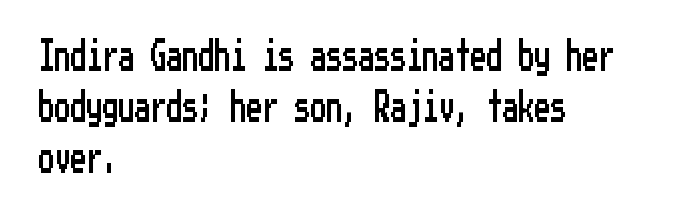
Q: Is the text italic (slanted)? A: No, it is upright.
Q: Is the typeface a serif or a sans-serif typeface? A: Sans-serif.
Q: Is the text underlined? A: No.
Q: How is the paragraph aligned? A: Left-aligned.
Q: Is the spacing between letters normal or unusually wide? A: Normal.
Q: Is the spacing between lines tight, normal or loose? A: Normal.
Q: Width (condensed, normal, or wide)? A: Condensed.
Q: Stroke contrast? A: Low.
Q: x-height? A: Medium.
